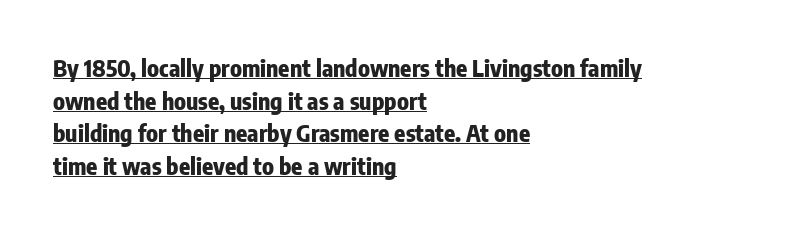
Q: Is the text bold? A: Yes.
Q: Is the text italic (slanted)? A: No, it is upright.
Q: Is the text underlined? A: Yes.
Q: How is the paragraph aligned? A: Left-aligned.
Q: Is the spacing between letters normal or unusually wide? A: Normal.
Q: Is the spacing between lines tight, normal or loose? A: Normal.
